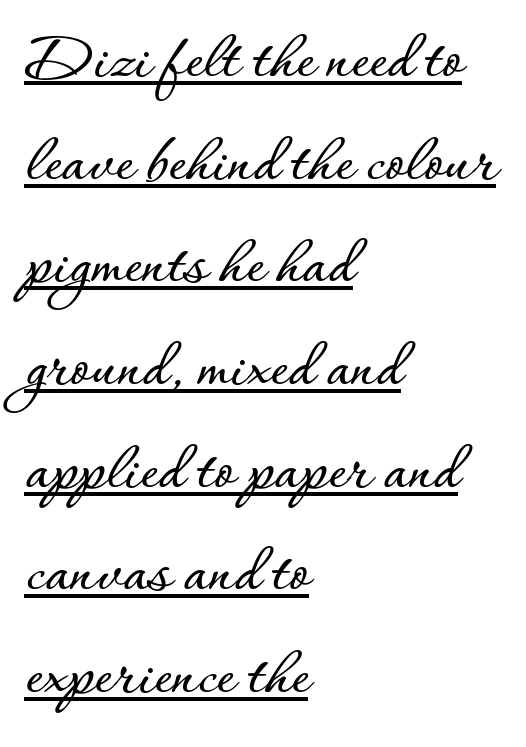
Q: Is the text italic (slanted)? A: Yes.
Q: Is the text underlined? A: Yes.
Q: How is the paragraph aligned? A: Left-aligned.
Q: Is the spacing between letters normal or unusually wide? A: Normal.
Q: Is the spacing between lines tight, normal or loose? A: Normal.
Q: Width (condensed, normal, or wide)? A: Normal.
Q: Stroke contrast? A: Low.
Q: x-height? A: Small.
Q: Monospaced? A: No.
